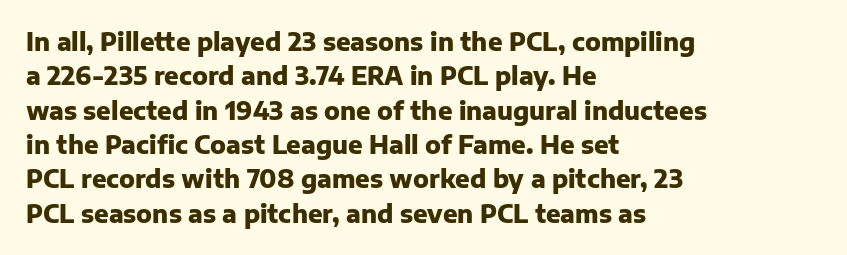
Q: Is the text bold? A: Yes.
Q: Is the text italic (slanted)? A: No, it is upright.
Q: Is the text underlined? A: No.
Q: How is the paragraph aligned? A: Left-aligned.
Q: Is the spacing between letters normal or unusually wide? A: Normal.
Q: Is the spacing between lines tight, normal or loose? A: Normal.
